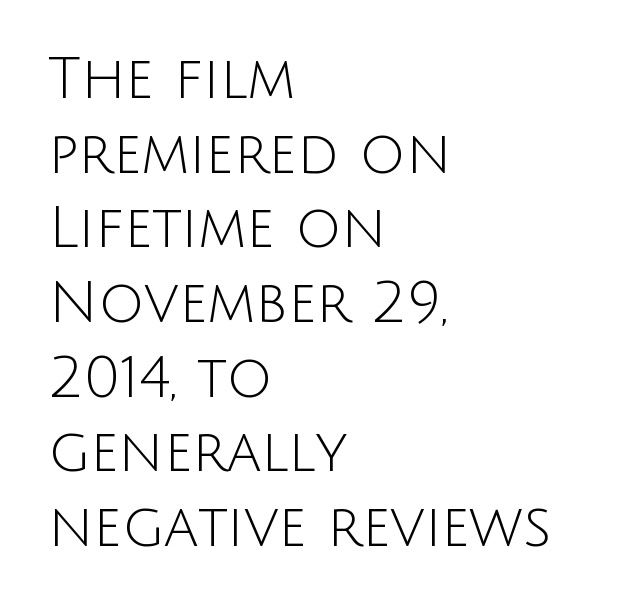
Observe the absence of serifs on each vertical stroke in this sample. The typesetting does not lean heavy: it is not bold. One glance says typical: line gaps are just what's usual. Decoration check: the copy has no underline. The lettering holds an erect, upright posture throughout. Spacing between characters is what you'd get straight out of the box.
